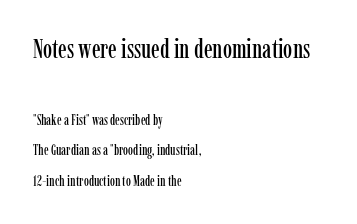
The words here are not underlined. Every row of glyphs begins at an identical x-position on the left. You get the large type first, then a drop to smaller type. The block of text is sparse from top to bottom, with ample space between rows. Notice how the stems are strictly vertical — no italics here. Tracking here is standard; glyphs follow each other at the usual distance.
